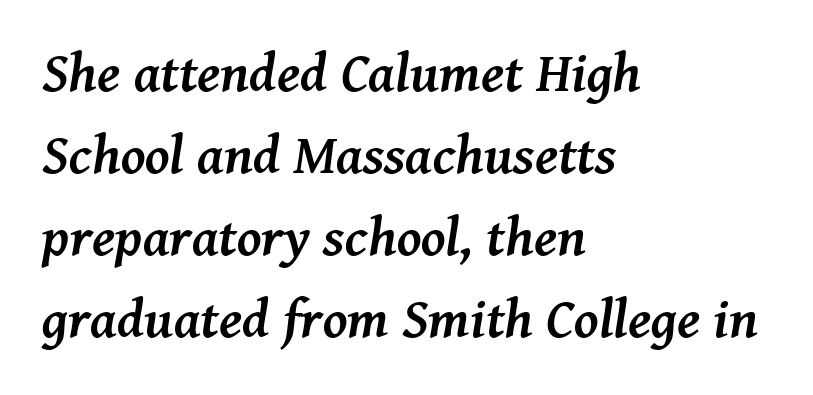
The image shows 55 px semibold serif type, italic (leaning right); set left-aligned, normal line spacing (1.49x), normal letter spacing, not underlined; medium stroke contrast and a medium x-height.
